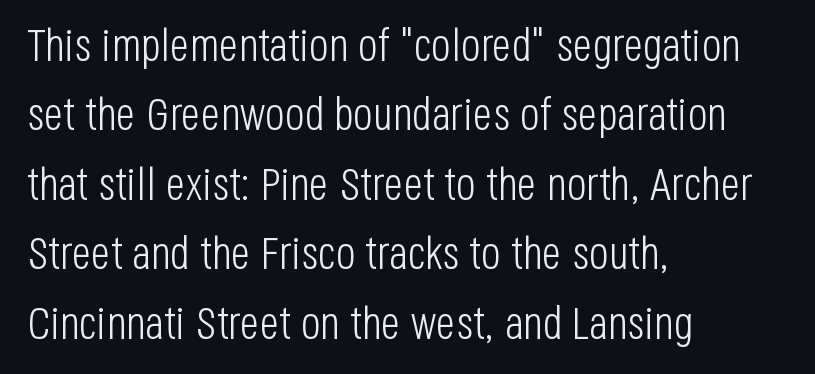
{"serif": "no", "italic": "no", "bold": "no", "weight": "light", "width": "condensed", "stroke_contrast": "low", "x_height": "large", "monospaced": "no", "underline": "no", "align": "left", "line_spacing": "normal", "line_spacing_ratio": 1.51, "letter_spacing": "normal", "letter_spacing_em": 0.0, "glyph_px": 46}
